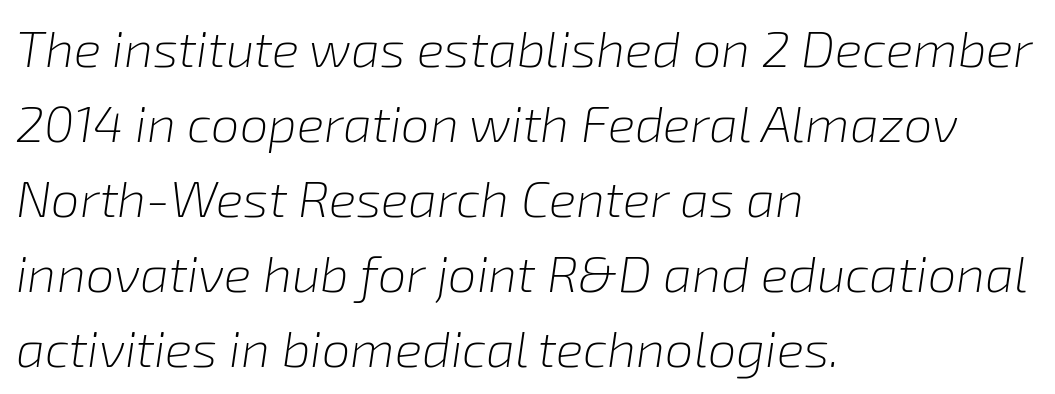
The image shows 51 px light type, italic (leaning right); set left-aligned, normal line spacing (1.47x), normal letter spacing, not underlined; low stroke contrast and a medium x-height.
